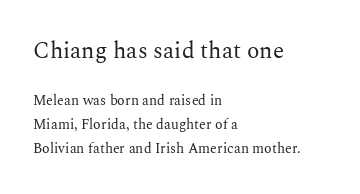
Q: Is the text bold? A: No.
Q: Is the text italic (slanted)? A: No, it is upright.
Q: Is the text underlined? A: No.
Q: How is the paragraph aligned? A: Left-aligned.
Q: Is the spacing between letters normal or unusually wide? A: Normal.
Q: Is the spacing between lines tight, normal or loose? A: Normal.
Q: Which block of text is set in a larger size, the first (top) or the second (bottom)? A: The first (top) one.
